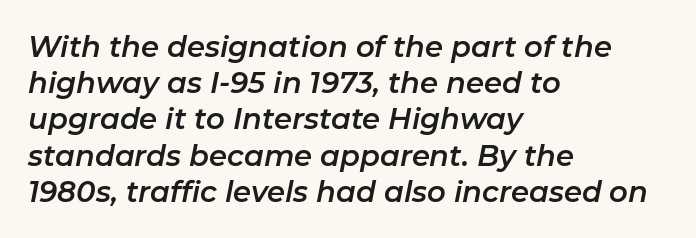
Q: Is the text italic (slanted)? A: Yes, it leans right by about 11 degrees.
Q: Is the text underlined? A: No.
Q: How is the paragraph aligned? A: Left-aligned.
Q: Is the spacing between letters normal or unusually wide? A: Normal.
Q: Is the spacing between lines tight, normal or loose? A: Normal.
Q: Width (condensed, normal, or wide)? A: Normal.
Q: Stroke contrast? A: Low.
Q: x-height? A: Medium.
Q: Monospaced? A: No.
